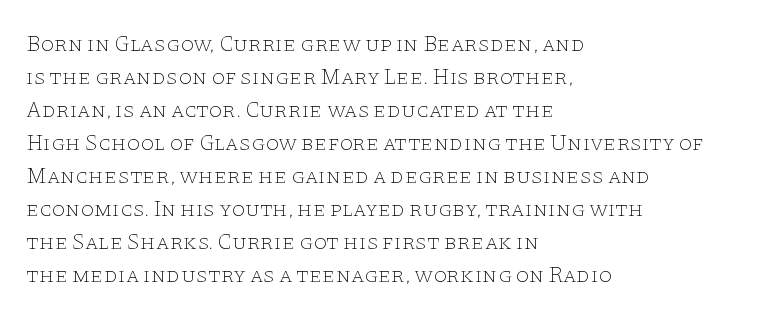
In terms of leading, this rendering sits right in the middle. Quick note: not italic, upright. Stems here are at most as thick as an everyday book face. Letter spacing: default.
